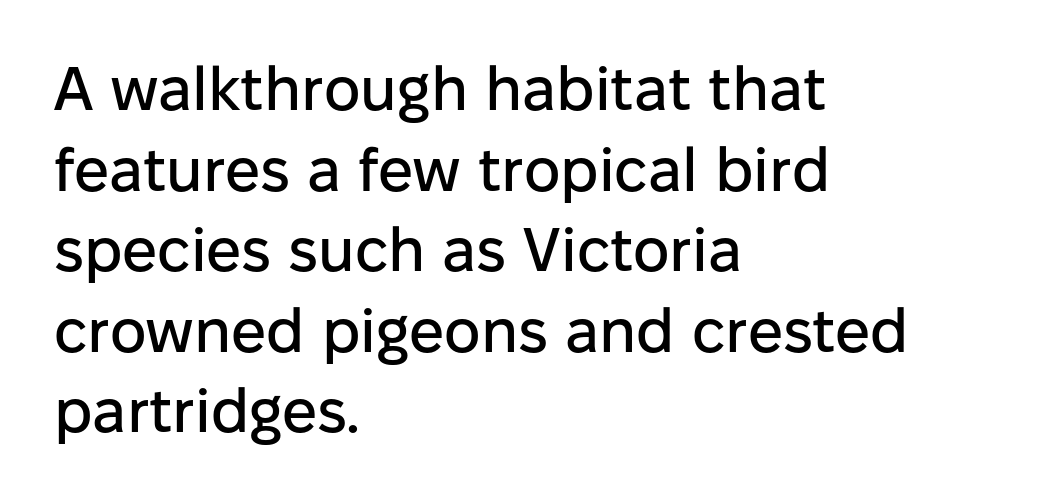
Q: Is the text italic (slanted)? A: No, it is upright.
Q: Is the typeface a serif or a sans-serif typeface? A: Sans-serif.
Q: Is the text underlined? A: No.
Q: How is the paragraph aligned? A: Left-aligned.
Q: Is the spacing between letters normal or unusually wide? A: Normal.
Q: Is the spacing between lines tight, normal or loose? A: Normal.
Q: Width (condensed, normal, or wide)? A: Normal.
Q: Stroke contrast? A: Low.
Q: x-height? A: Medium.
Q: Monospaced? A: No.
